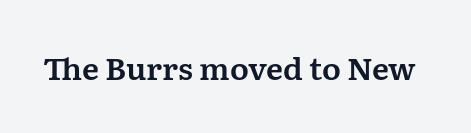
{"serif": "yes", "italic": "no", "width": "normal", "stroke_contrast": "medium", "x_height": "medium", "monospaced": "no", "underline": "no", "letter_spacing": "normal", "letter_spacing_em": 0.0, "glyph_px": 31}
